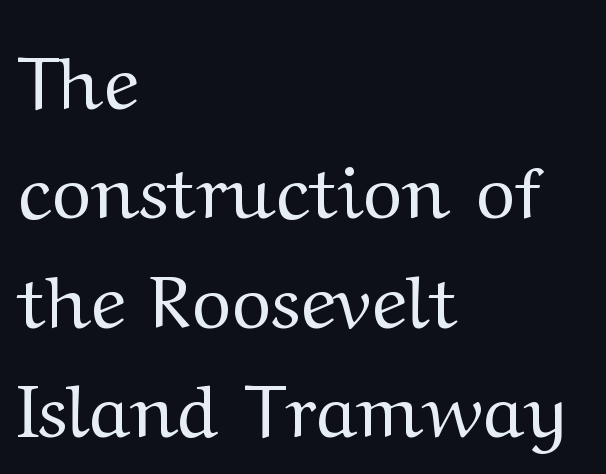
A clean baseline with only descenders dipping below it. Here the glyphs are tracked normally, forming tight word shapes. Casual observation: everything's shoved over to the left. Proportional: the letters do not fall into vertical columns. In terms of letterform style, serifs are clearly present. Compared with typical paragraphs, the rows here are spaced about the same.
